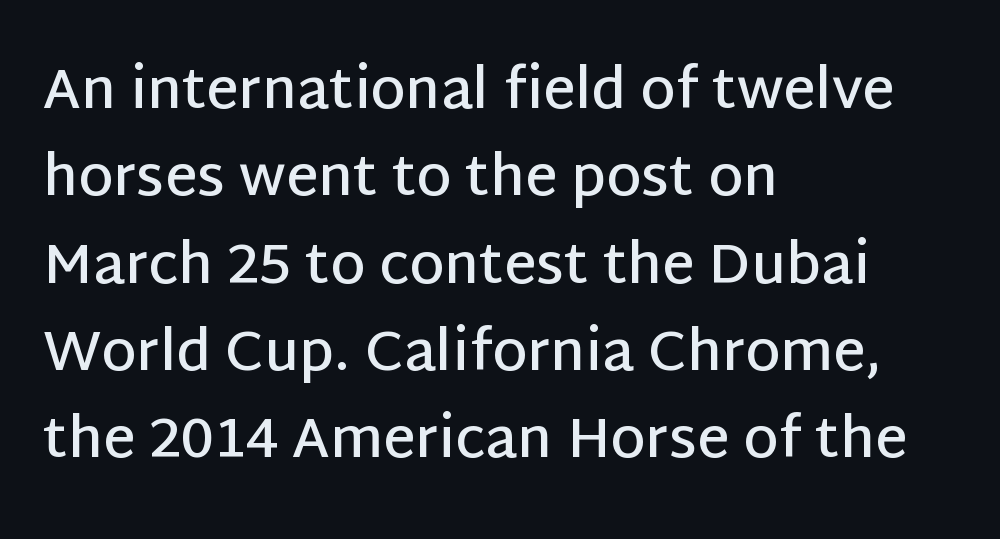
{"serif": "no", "italic": "no", "bold": "semi", "weight": "semibold", "width": "normal", "stroke_contrast": "low", "x_height": "large", "monospaced": "no", "underline": "no", "align": "left", "line_spacing": "normal", "line_spacing_ratio": 1.56, "letter_spacing": "normal", "letter_spacing_em": 0.0, "glyph_px": 56}
